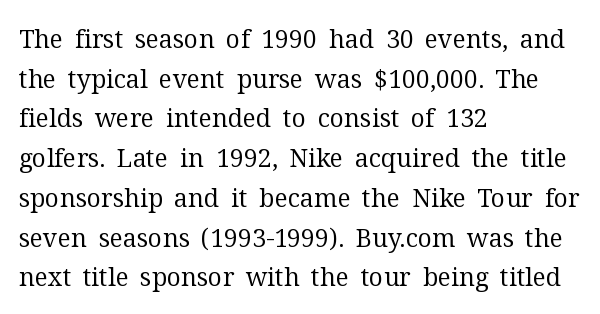
No italicization has been applied; the sample stays upright. Which margin do the lines hug? The left one — the right edge is uneven. Interline gaps are of average width in this sample. Descender tails drop into unmarked territory.
